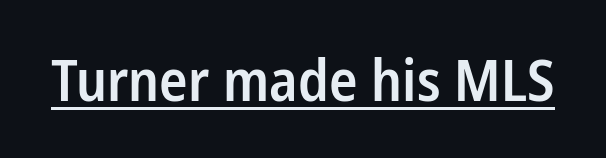
The image shows 57 px semibold, condensed sans-serif type, upright; set normal letter spacing, underlined; low stroke contrast and a medium x-height.
